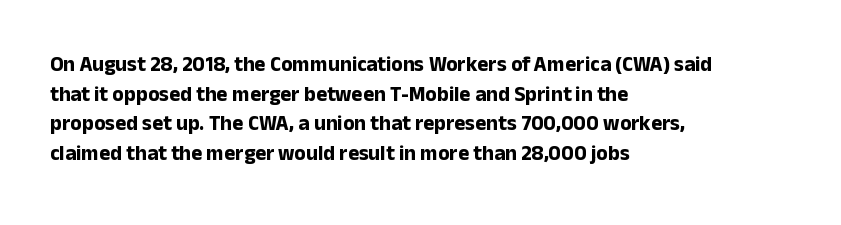
The image shows 21 px bold type, upright; set left-aligned, normal line spacing (1.41x), normal letter spacing, not underlined.
